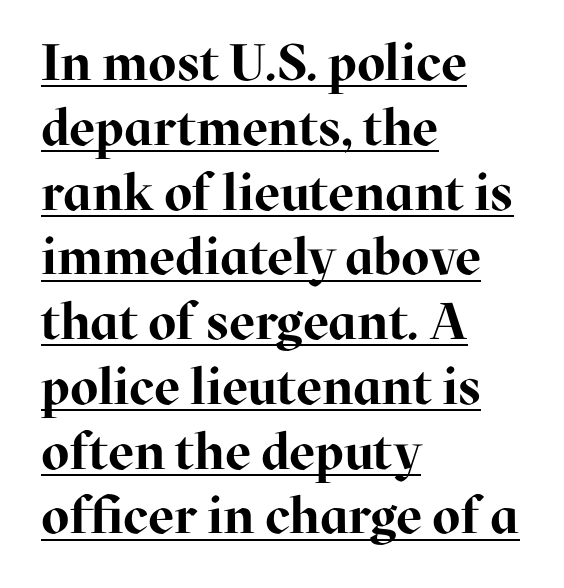
The image shows 51 px bold serif type, upright; set left-aligned, normal line spacing (1.27x), normal letter spacing, underlined; high stroke contrast and a medium x-height.
